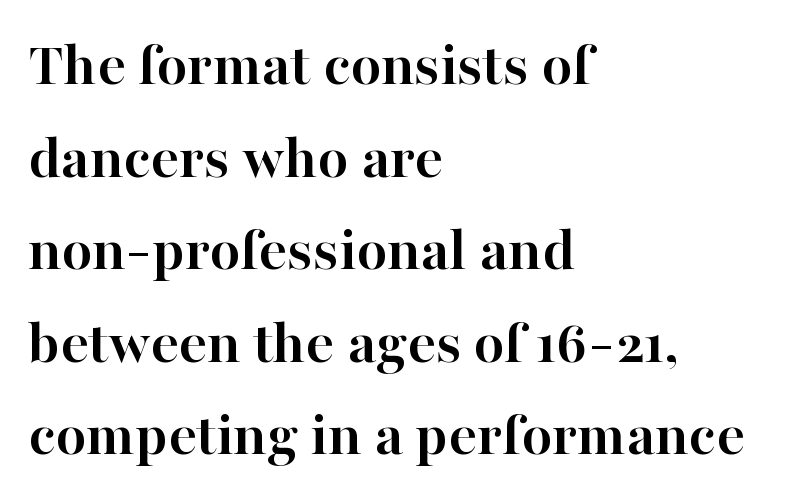
{"serif": "yes", "italic": "no", "bold": "yes", "weight": "semibold", "width": "normal", "stroke_contrast": "high", "x_height": "medium", "monospaced": "no", "underline": "no", "align": "left", "line_spacing": "normal", "line_spacing_ratio": 1.47, "letter_spacing": "normal", "letter_spacing_em": 0.0, "glyph_px": 63}
